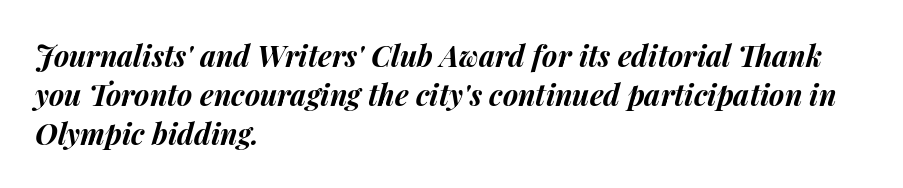
Q: Is the text bold? A: Yes.
Q: Is the text italic (slanted)? A: Yes, it leans right by about 14 degrees.
Q: Is the text underlined? A: No.
Q: How is the paragraph aligned? A: Left-aligned.
Q: Is the spacing between letters normal or unusually wide? A: Normal.
Q: Is the spacing between lines tight, normal or loose? A: Normal.
Q: Width (condensed, normal, or wide)? A: Normal.
Q: Stroke contrast? A: Medium.
Q: x-height? A: Medium.
Q: Monospaced? A: No.
